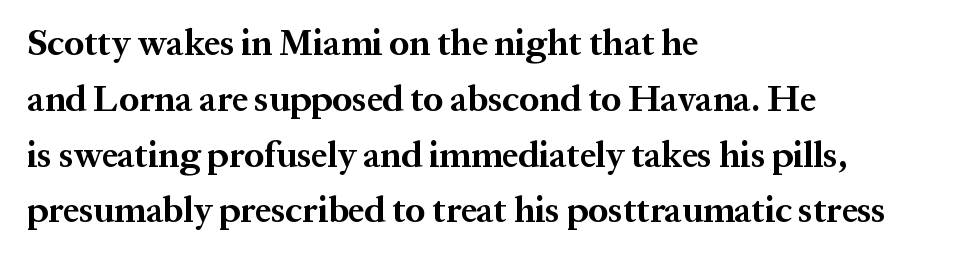
The image shows 36 px bold serif type, upright; set left-aligned, normal line spacing (1.55x), normal letter spacing, not underlined; medium stroke contrast and a medium x-height.
